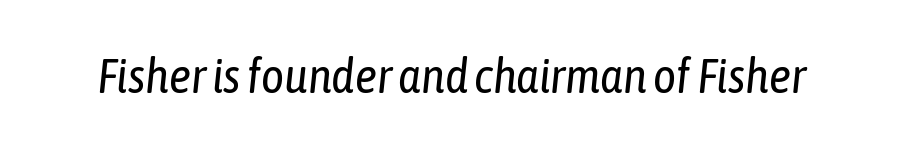
{"italic": "yes", "lean": "right", "slant_degrees": 6, "bold": "no", "weight": "regular", "width": "condensed", "stroke_contrast": "low", "x_height": "medium", "monospaced": "no", "underline": "no", "letter_spacing": "normal", "letter_spacing_em": 0.0, "glyph_px": 49}
